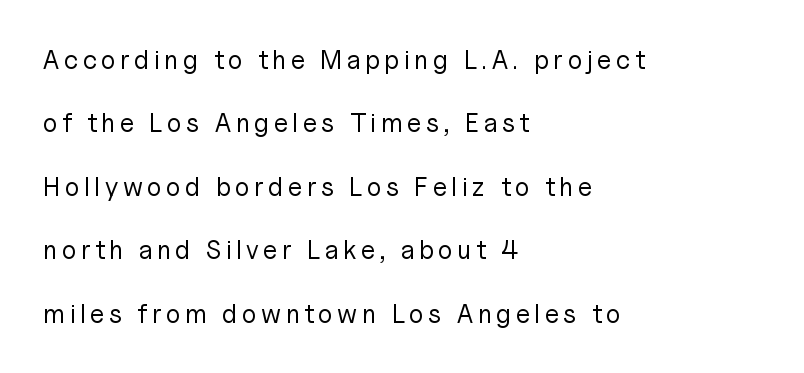
Q: Is the text bold? A: No.
Q: Is the text italic (slanted)? A: No, it is upright.
Q: Is the text underlined? A: No.
Q: How is the paragraph aligned? A: Left-aligned.
Q: Is the spacing between lines tight, normal or loose? A: Loose.
